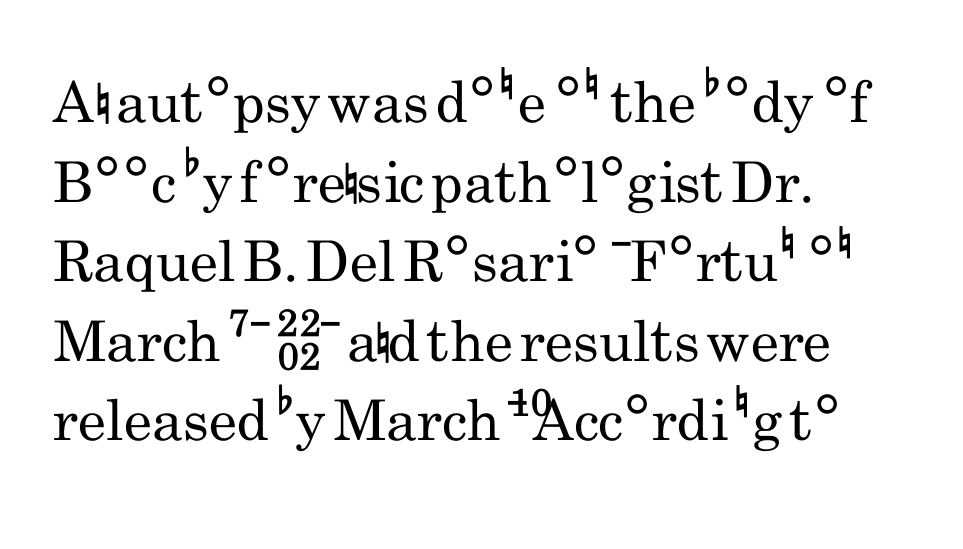
The passage shown stacks its lines at a standard gap. Type style note: lacks serifs. Spacing verdict: proportional, widths tailored to each character. Each word holds together tightly as a unit, with standard inter-letter gaps. Vertical strokes here are truly vertical.
